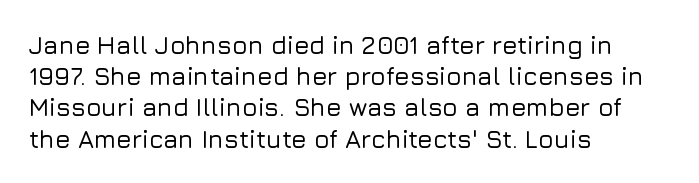
{"italic": "no", "underline": "no", "align": "left", "line_spacing": "normal", "line_spacing_ratio": 1.25, "letter_spacing": "normal", "letter_spacing_em": 0.0, "glyph_px": 25}
